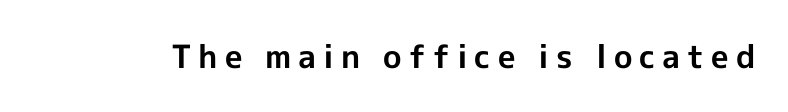
Heavy, bold letterforms. Observe the absence of serifs on each vertical stroke in this sample. Students, note that the glyphs here are deliberately spaced far apart. The strip under each line holds only bare page.
